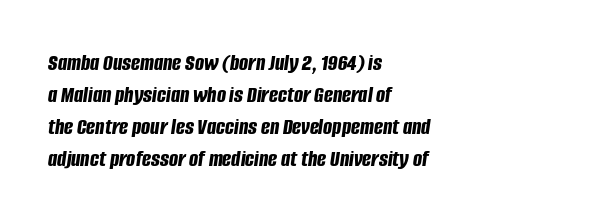
Q: Is the text bold? A: Yes.
Q: Is the text italic (slanted)? A: Yes, it leans right by about 8 degrees.
Q: Is the text underlined? A: No.
Q: How is the paragraph aligned? A: Left-aligned.
Q: Is the spacing between letters normal or unusually wide? A: Normal.
Q: Is the spacing between lines tight, normal or loose? A: Normal.
